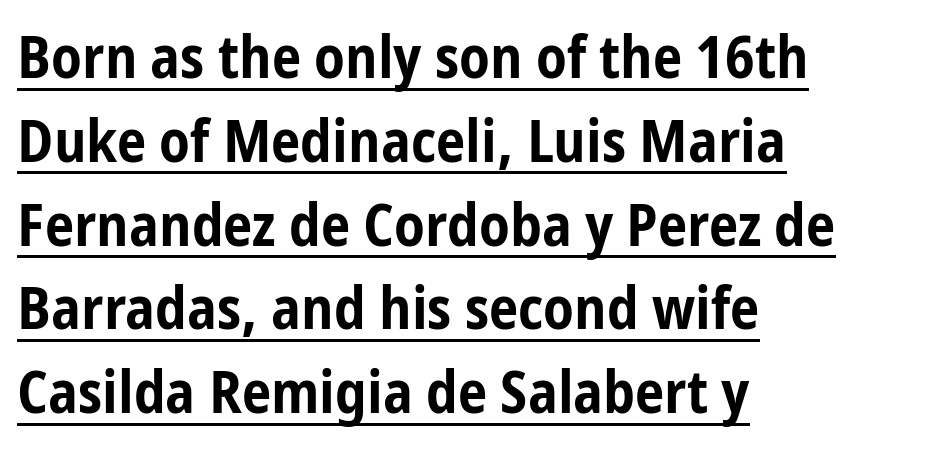
Q: Is the text bold? A: Yes.
Q: Is the text italic (slanted)? A: No, it is upright.
Q: Is the typeface a serif or a sans-serif typeface? A: Sans-serif.
Q: Is the text underlined? A: Yes.
Q: How is the paragraph aligned? A: Left-aligned.
Q: Is the spacing between letters normal or unusually wide? A: Normal.
Q: Is the spacing between lines tight, normal or loose? A: Normal.
Q: Width (condensed, normal, or wide)? A: Condensed.
Q: Stroke contrast? A: Low.
Q: x-height? A: Medium.
Q: Monospaced? A: No.
